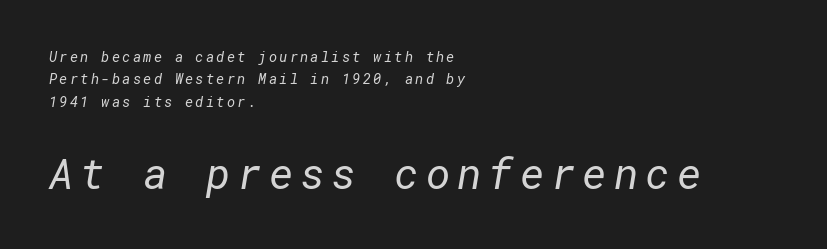
The image shows 42 px regular-weight sans-serif type; set left-aligned, normal line spacing (1.6x), not underlined; the second (bottom) block is 3.0x larger; low stroke contrast and a medium x-height.
